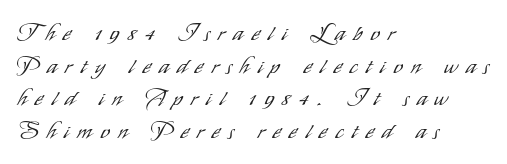
{"bold": "no", "underline": "no", "align": "left", "line_spacing": "normal", "line_spacing_ratio": 1.42, "letter_spacing": "wide", "letter_spacing_em": 0.37, "glyph_px": 23}
